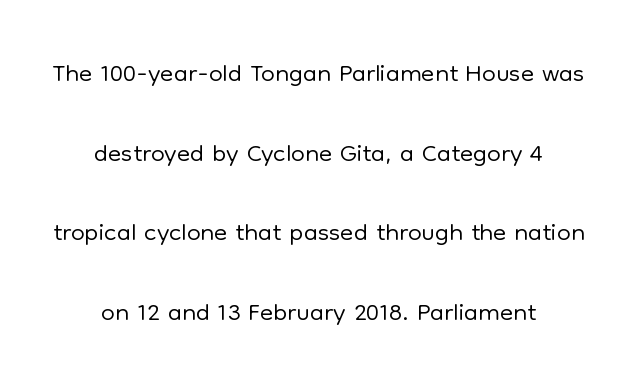
Beneath every word, the page is bare. Loosely led — the rows are spread out. If you folded the block vertically in half, each line would mirror itself in length. Short note: letters normally spaced.
